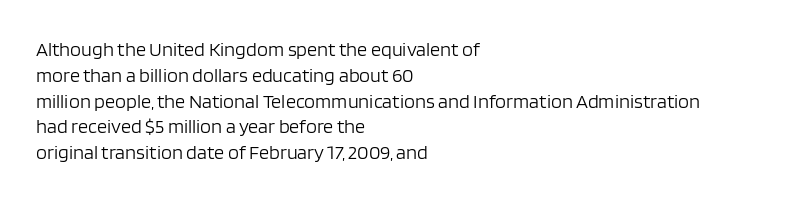
Q: Is the text bold? A: No.
Q: Is the text italic (slanted)? A: No, it is upright.
Q: Is the text underlined? A: No.
Q: How is the paragraph aligned? A: Left-aligned.
Q: Is the spacing between letters normal or unusually wide? A: Normal.
Q: Is the spacing between lines tight, normal or loose? A: Normal.
